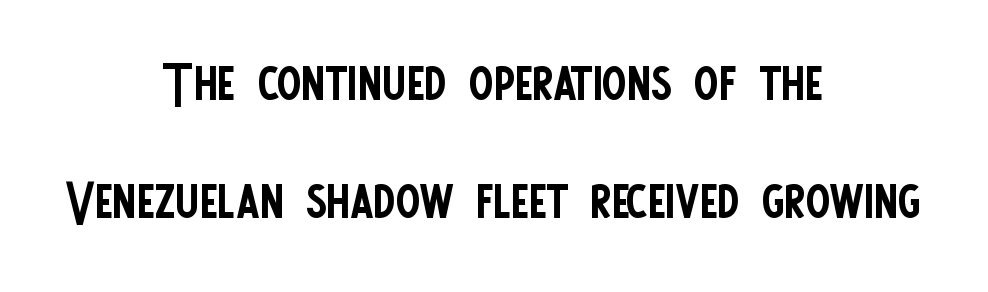
Do the letters lean? They stand straight. The string is rendered with underlining switched off. Alignment: centered. Note the varied advance widths — an 'i' is clearly narrower than an 'm'. In terms of leading, this rendering sits right in the middle. Weight: in the light-to-regular range.
